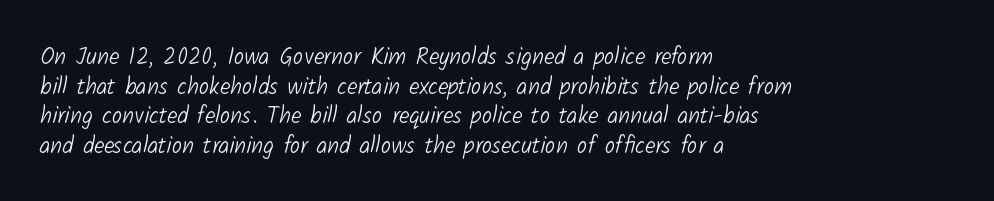
Letters have the restrained weight of plain body copy at most. Characters follow at the spacing the type designer built in. Regarding leading, the lines here are spaced in the standard way. Just letters on the line, the space beneath them empty.
